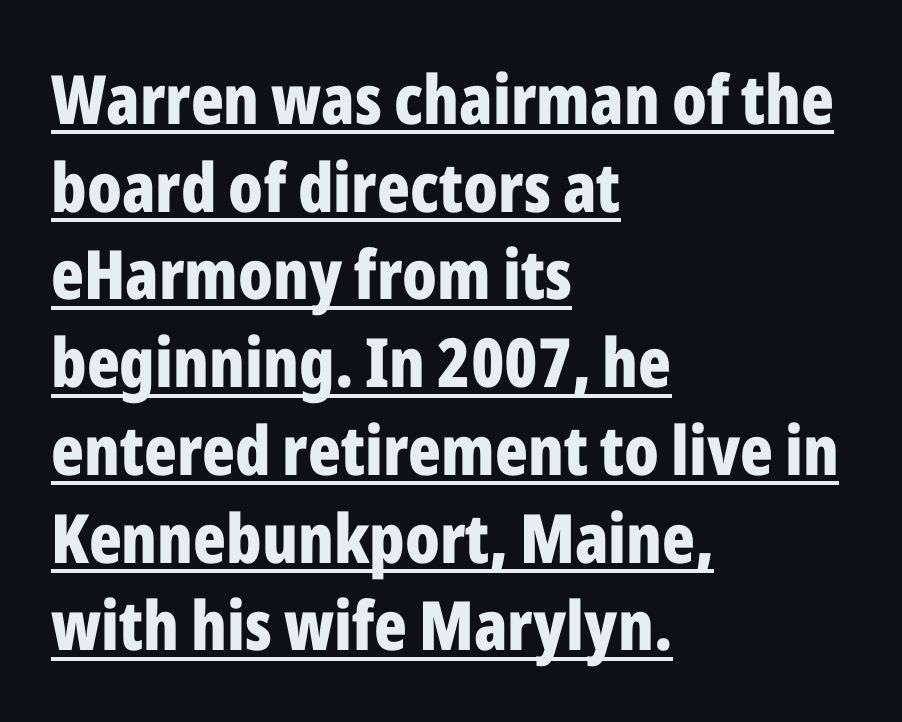
Looks like regular typesetting: each glyph gets only the width it needs. Tall strokes in this sample are plumb rather than angled. Letter spacing: default. Quick note: interline space is typical. You can see a thin bar hugging the bottom of the glyphs.
